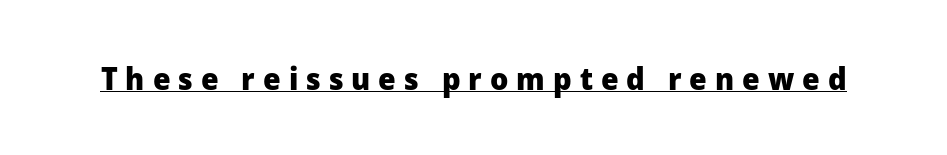
Q: Is the text bold? A: Yes.
Q: Is the text italic (slanted)? A: No, it is upright.
Q: Is the typeface a serif or a sans-serif typeface? A: Sans-serif.
Q: Is the text underlined? A: Yes.
Q: Is the spacing between letters normal or unusually wide? A: Unusually wide.
Q: Width (condensed, normal, or wide)? A: Normal.
Q: Stroke contrast? A: Low.
Q: x-height? A: Medium.
Q: Monospaced? A: No.
